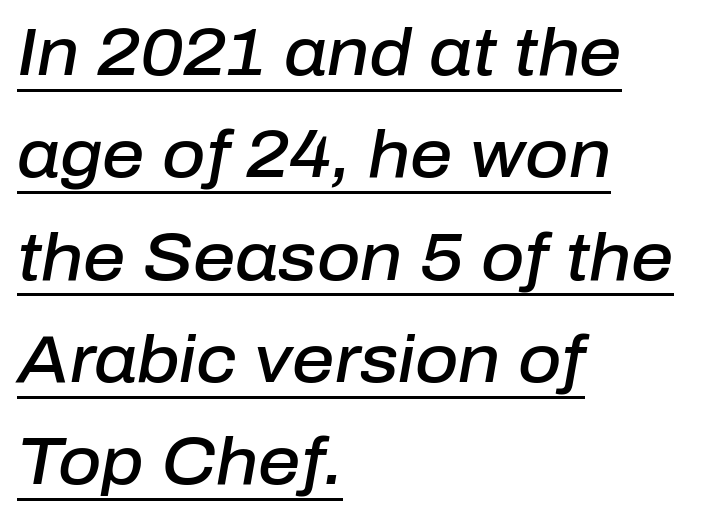
Interline gaps are of average width in this sample. These lines carry some extra weight — a demibold, not a full bold. This sample uses plain, unmodified letter spacing. If you drew a line through each stem, it would be angled. The passage shown is typed in a proportional face where columns would drift. Visually the block forms a straight wall on the left and a jagged coastline on the right.
